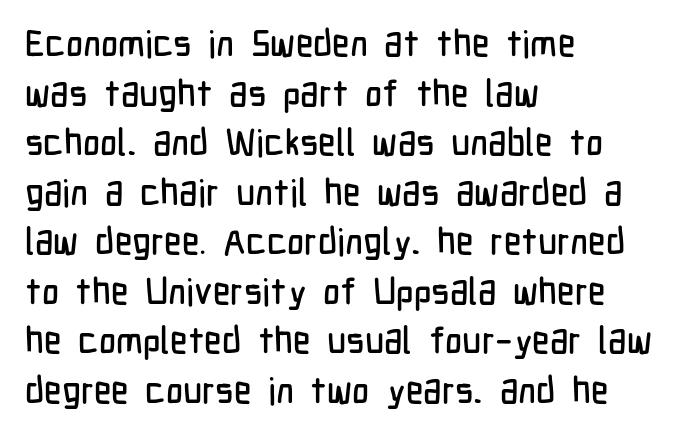
{"serif": "no", "italic": "no", "width": "condensed", "stroke_contrast": "low", "x_height": "medium", "monospaced": "no", "underline": "no", "align": "left", "line_spacing": "normal", "line_spacing_ratio": 1.34, "letter_spacing": "normal", "letter_spacing_em": 0.0, "glyph_px": 37}
